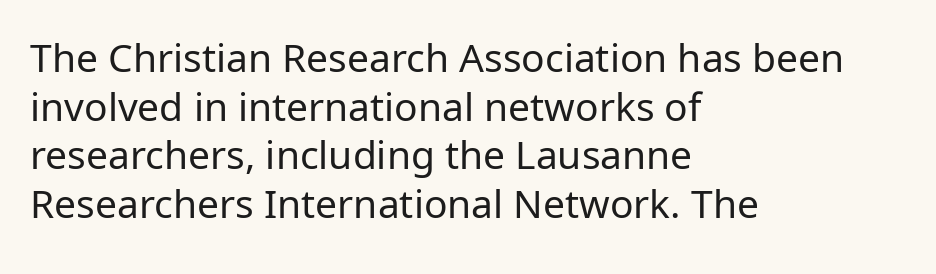
The image shows 39 px regular-weight sans-serif type, upright; set left-aligned, normal line spacing (1.25x), normal letter spacing, not underlined; low stroke contrast and a medium x-height.
